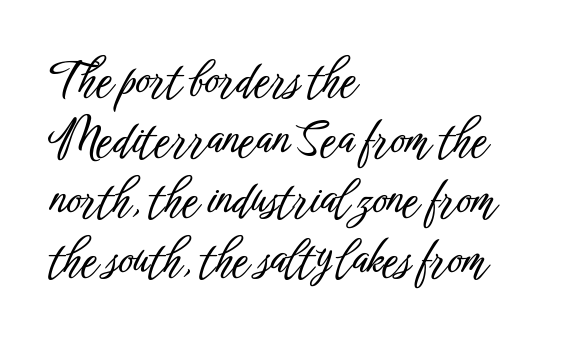
Short and long lines alike share a common starting point at left. Inter-character spacing is left at the font's built-in metrics. Reading down the column, the eye jumps a familiar distance to each next line. Here the designer chose a conventional face with non-uniform glyph widths. The words here are not underlined.
